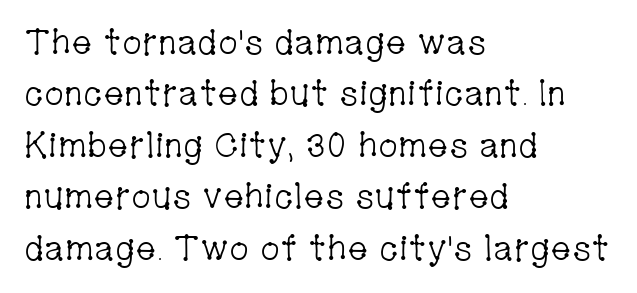
Q: Is the text bold? A: No.
Q: Is the text italic (slanted)? A: No, it is upright.
Q: Is the typeface a serif or a sans-serif typeface? A: Serif.
Q: Is the text underlined? A: No.
Q: How is the paragraph aligned? A: Left-aligned.
Q: Is the spacing between letters normal or unusually wide? A: Normal.
Q: Is the spacing between lines tight, normal or loose? A: Normal.
Q: Width (condensed, normal, or wide)? A: Condensed.
Q: Stroke contrast? A: Low.
Q: x-height? A: Medium.
Q: Monospaced? A: No.
